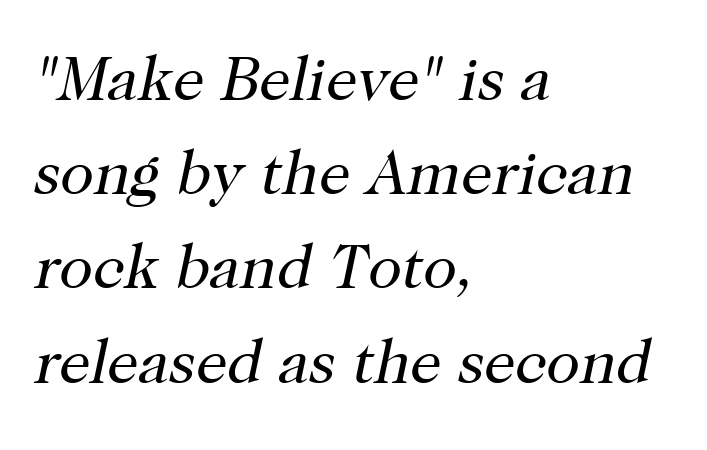
A light-to-regular cut is what we see here. The typesetter chose a ragged-right arrangement here. Is the type slanted? Yes — the strokes lean at a clear angle. The designer went with a serif here, giving each stem small feet.
